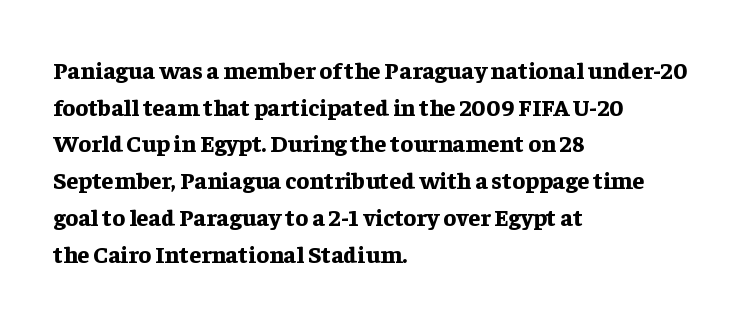
{"italic": "no", "bold": "yes", "underline": "no", "align": "left", "line_spacing": "normal", "line_spacing_ratio": 1.53, "letter_spacing": "normal", "letter_spacing_em": 0.0, "glyph_px": 24}
